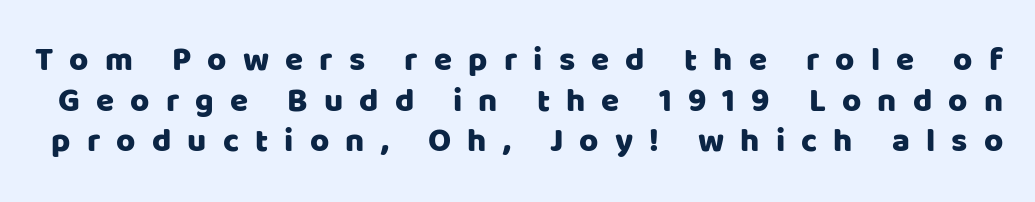
{"serif": "no", "italic": "no", "width": "normal", "stroke_contrast": "low", "x_height": "large", "monospaced": "no", "underline": "no", "line_spacing_ratio": 1.23, "letter_spacing": "wide", "letter_spacing_em": 0.49, "glyph_px": 33}
